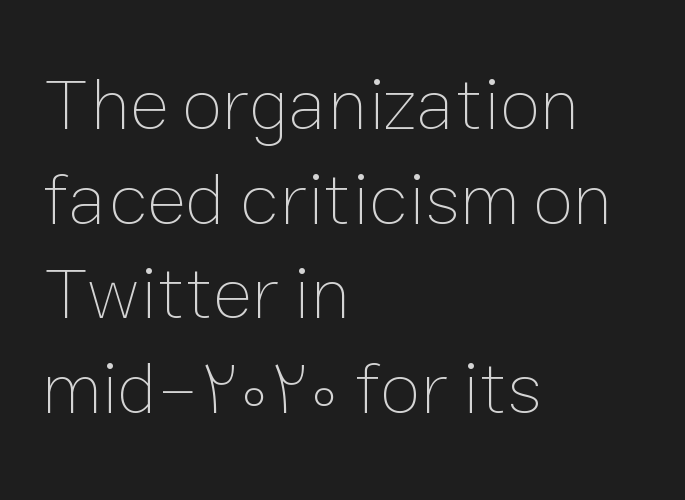
{"italic": "no", "bold": "no", "weight": "thin", "width": "normal", "stroke_contrast": "low", "x_height": "medium", "monospaced": "no", "underline": "no", "align": "left", "line_spacing": "normal", "line_spacing_ratio": 1.28, "letter_spacing": "normal", "letter_spacing_em": 0.0, "glyph_px": 74}
